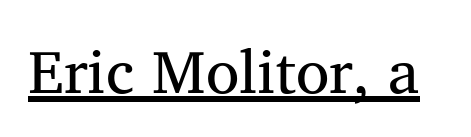
{"serif": "yes", "italic": "no", "bold": "no", "weight": "regular", "width": "normal", "stroke_contrast": "medium", "x_height": "medium", "monospaced": "no", "underline": "yes", "letter_spacing": "normal", "letter_spacing_em": 0.0, "glyph_px": 61}
